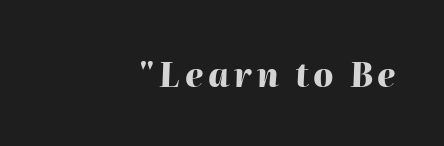
{"italic": "yes", "lean": "right", "slant_degrees": 2, "bold": "yes", "weight": "heavy", "width": "normal", "stroke_contrast": "high", "x_height": "medium", "monospaced": "no", "underline": "no", "align": "right", "glyph_px": 33}
